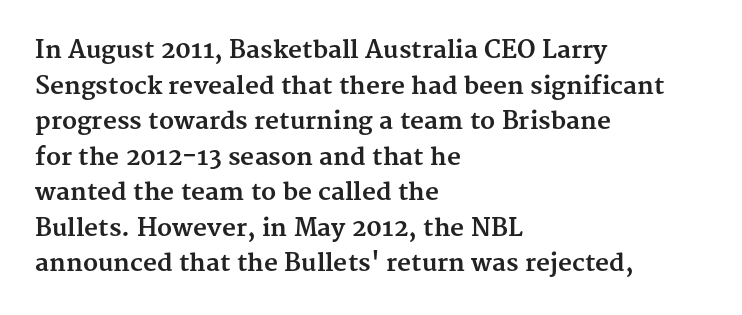
The image shows 24 px bold type, upright; set left-aligned, normal line spacing (1.48x), normal letter spacing, not underlined.
